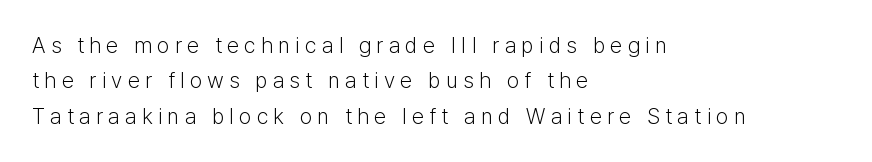
Q: Is the text bold? A: No.
Q: Is the text italic (slanted)? A: No, it is upright.
Q: Is the text underlined? A: No.
Q: How is the paragraph aligned? A: Left-aligned.
Q: Is the spacing between letters normal or unusually wide? A: Unusually wide.
Q: Is the spacing between lines tight, normal or loose? A: Normal.
